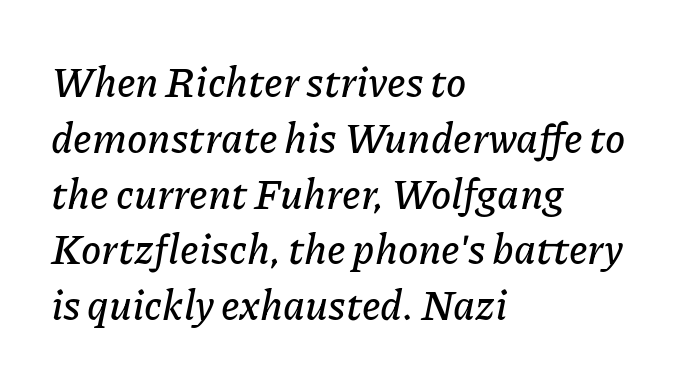
{"italic": "yes", "lean": "right", "slant_degrees": 11, "width": "normal", "stroke_contrast": "low", "x_height": "medium", "monospaced": "no", "underline": "no", "align": "left", "line_spacing": "normal", "line_spacing_ratio": 1.36, "letter_spacing": "normal", "letter_spacing_em": 0.0, "glyph_px": 41}
